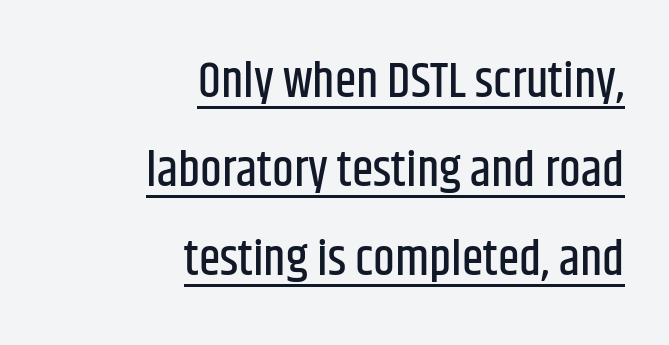
This sample uses a sans-serif face. Glyph-to-glyph distance matches everyday printed text. The face used here is proportionally spaced, like ordinary book or web type. Descenders here cross a horizontal rule under the line.
